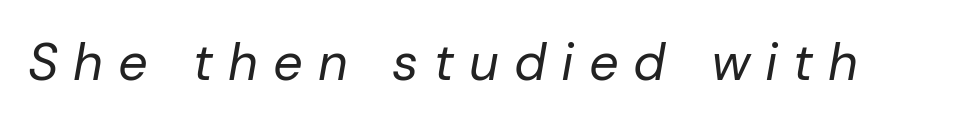
The image shows 52 px regular-weight type, italic (leaning right); set unusually wide letter spacing (+0.29 em), not underlined; low stroke contrast and a medium x-height.
